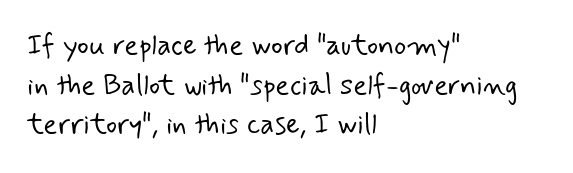
{"serif": "no", "bold": "no", "weight": "light", "width": "normal", "stroke_contrast": "low", "x_height": "small", "monospaced": "no", "underline": "no", "align": "left", "line_spacing": "normal", "line_spacing_ratio": 1.37, "letter_spacing": "normal", "letter_spacing_em": 0.0, "glyph_px": 29}
